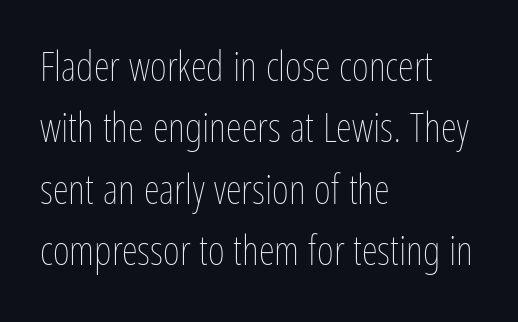
{"italic": "no", "bold": "no", "weight": "thin", "width": "condensed", "stroke_contrast": "low", "x_height": "medium", "monospaced": "no", "underline": "no", "align": "left", "line_spacing": "normal", "line_spacing_ratio": 1.5, "letter_spacing": "normal", "letter_spacing_em": 0.0, "glyph_px": 41}
